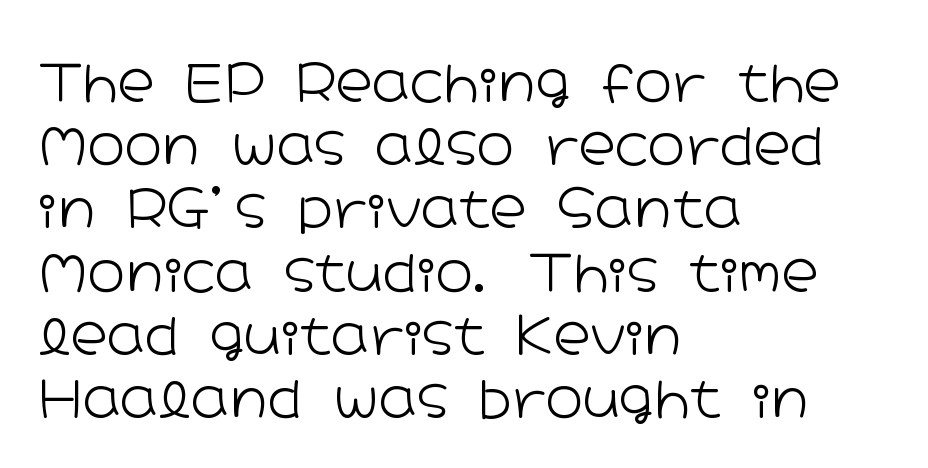
What stands out about the letter spacing? Nothing — it is the standard amount. A sans-serif font was chosen for this passage. The letters stand upright; this is a roman face. Think standard paragraph weight, or any step lighter than that. Is this a fixed-width face? No — the glyphs have proportional, varying widths.
